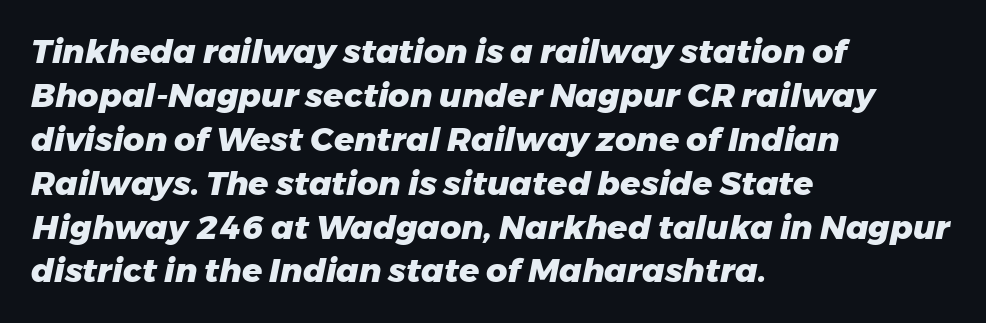
{"italic": "yes", "lean": "right", "slant_degrees": 11, "bold": "yes", "weight": "heavy", "width": "normal", "stroke_contrast": "low", "x_height": "medium", "monospaced": "no", "underline": "no", "align": "left", "line_spacing": "normal", "line_spacing_ratio": 1.33, "letter_spacing": "normal", "letter_spacing_em": 0.0, "glyph_px": 33}
